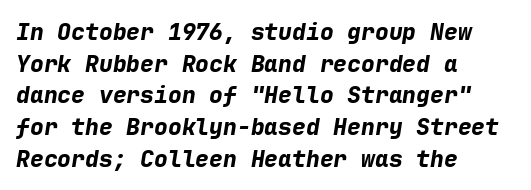
Is the type slanted? Yes — the strokes lean at a clear angle. This rendering leaves character spacing at its baseline value. Horizontal bands of white between lines are of average thickness. Decoration check: the copy has no underline. Compared with a centered layout, this one pins lines to the left instead. Caption: bold face, heavy strokes.
